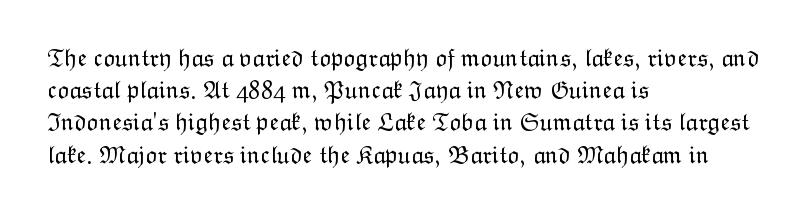
The image shows 25 px text type, upright; set left-aligned, normal line spacing (1.29x), normal letter spacing, not underlined.
